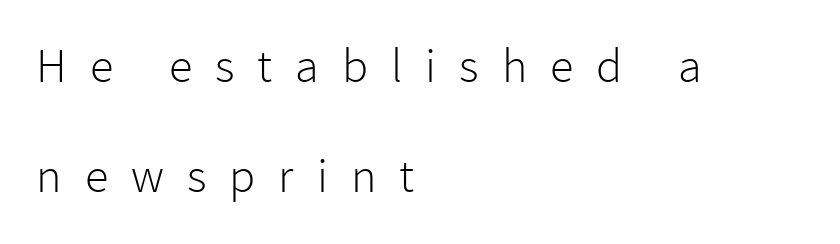
The image shows 48 px light sans-serif type, upright; set left-aligned, loose line spacing (2.3x), unusually wide letter spacing (+0.48 em), not underlined; low stroke contrast and a medium x-height.
